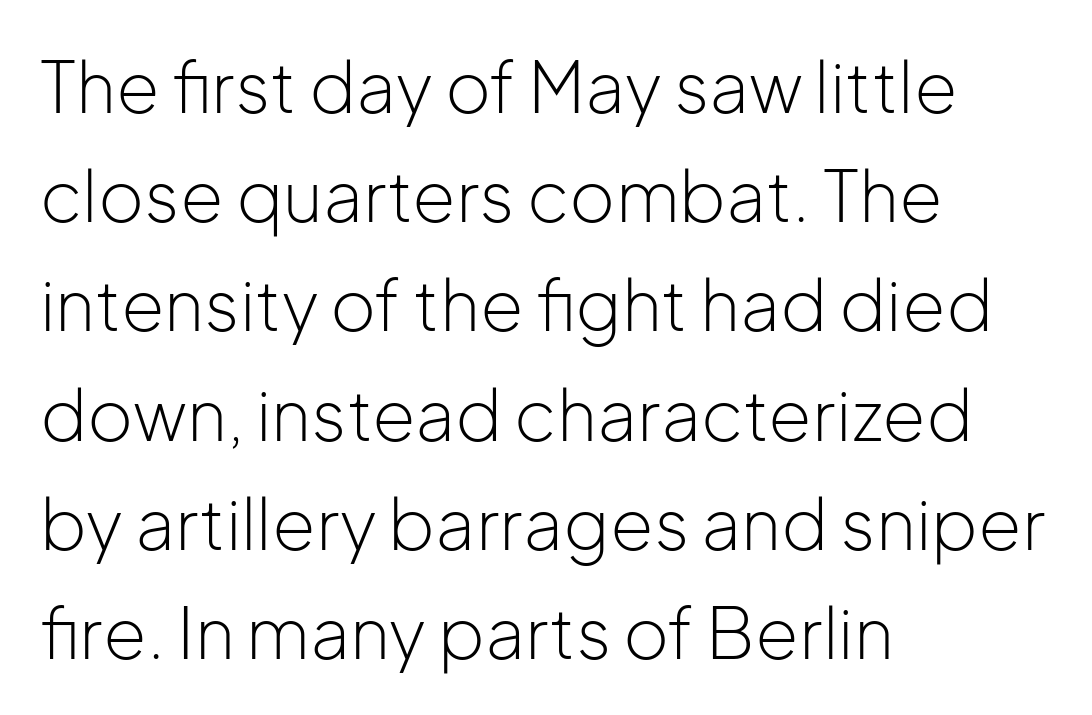
Q: Is the text bold? A: No.
Q: Is the text italic (slanted)? A: No, it is upright.
Q: Is the typeface a serif or a sans-serif typeface? A: Sans-serif.
Q: Is the text underlined? A: No.
Q: How is the paragraph aligned? A: Left-aligned.
Q: Is the spacing between letters normal or unusually wide? A: Normal.
Q: Is the spacing between lines tight, normal or loose? A: Normal.
Q: Width (condensed, normal, or wide)? A: Normal.
Q: Stroke contrast? A: Low.
Q: x-height? A: Medium.
Q: Monospaced? A: No.
